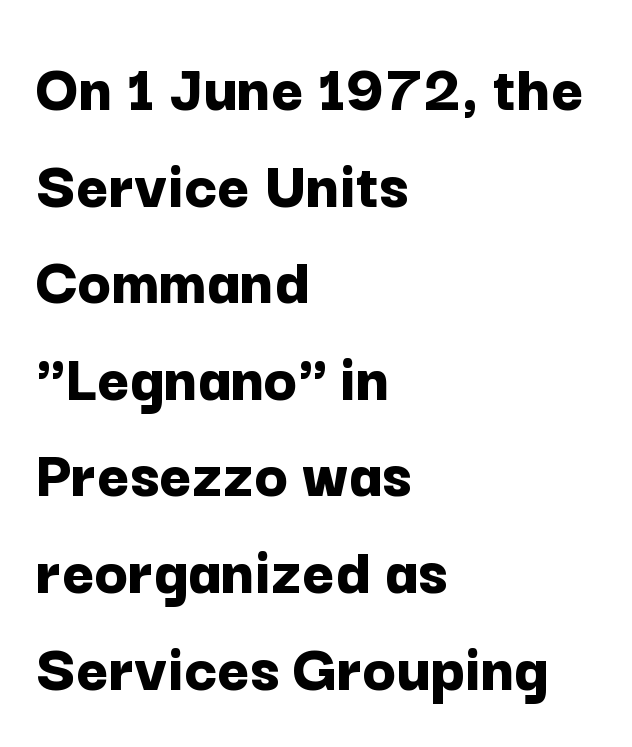
Q: Is the text bold? A: Yes.
Q: Is the text italic (slanted)? A: No, it is upright.
Q: Is the typeface a serif or a sans-serif typeface? A: Sans-serif.
Q: Is the text underlined? A: No.
Q: How is the paragraph aligned? A: Left-aligned.
Q: Is the spacing between letters normal or unusually wide? A: Normal.
Q: Is the spacing between lines tight, normal or loose? A: Normal.
Q: Width (condensed, normal, or wide)? A: Normal.
Q: Stroke contrast? A: Low.
Q: x-height? A: Medium.
Q: Monospaced? A: No.
